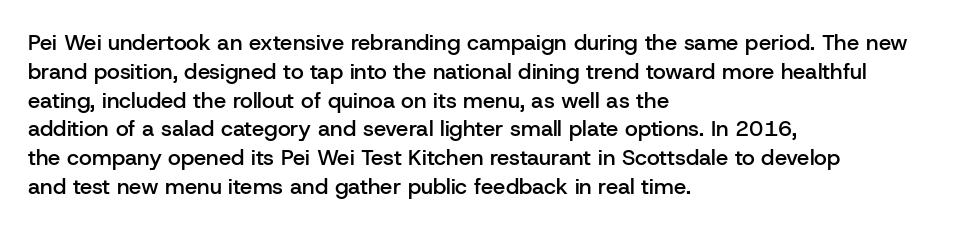
{"italic": "no", "bold": "semi", "underline": "no", "align": "left", "line_spacing": "normal", "line_spacing_ratio": 1.31, "letter_spacing": "normal", "letter_spacing_em": 0.0, "glyph_px": 22}
